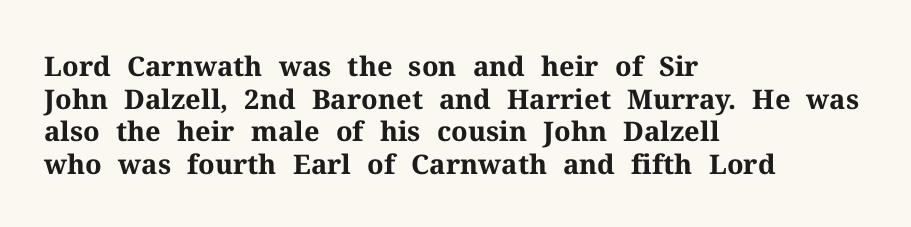
The image shows 27 px bold type, upright; set left-aligned, line spacing 1.21x, normal letter spacing, not underlined.
